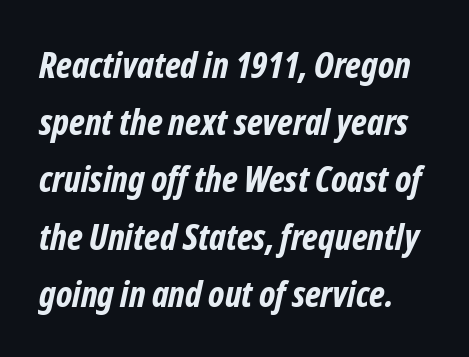
The image shows 36 px bold, condensed sans-serif type; set normal line spacing (1.59x), normal letter spacing, not underlined; low stroke contrast and a medium x-height.
